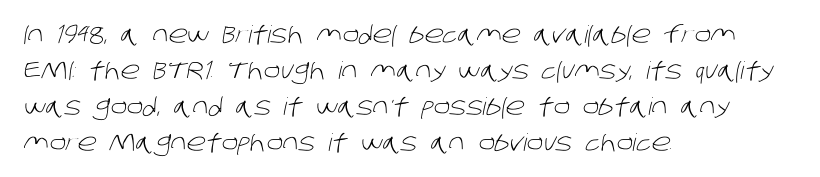
The image shows 24 px text type; set left-aligned, normal line spacing (1.5x), normal letter spacing, not underlined.
